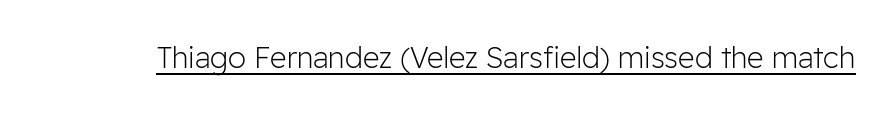
{"serif": "no", "italic": "no", "bold": "no", "weight": "light", "width": "normal", "stroke_contrast": "low", "x_height": "medium", "monospaced": "no", "underline": "yes", "letter_spacing": "normal", "letter_spacing_em": 0.0, "glyph_px": 29}
